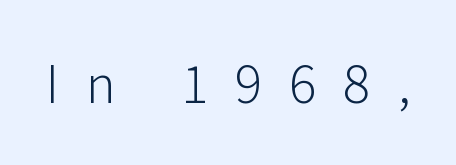
Tracking here is generous; glyphs stand well apart from one another. A light-to-regular cut is what we see here. Observe the absence of serifs on each vertical stroke in this sample. Nope, not italic — everything's standing straight. This sample has the flowing, uneven cadence of proportional lettering.
